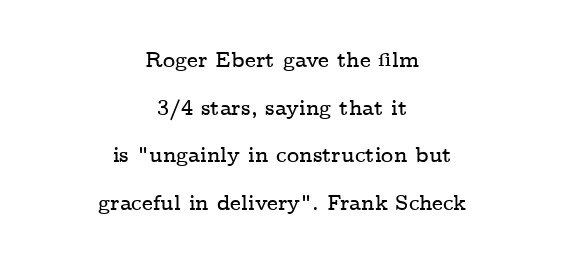
{"italic": "no", "underline": "no", "align": "center", "line_spacing": "loose", "line_spacing_ratio": 2.27, "letter_spacing": "normal", "letter_spacing_em": 0.0, "glyph_px": 21}
